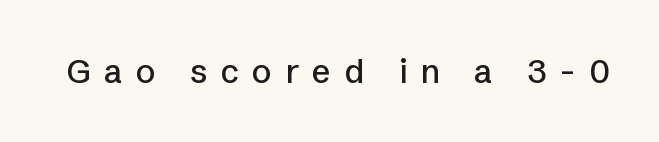
{"serif": "no", "italic": "no", "width": "normal", "stroke_contrast": "low", "x_height": "medium", "monospaced": "no", "underline": "no", "letter_spacing": "wide", "letter_spacing_em": 0.4, "glyph_px": 33}
